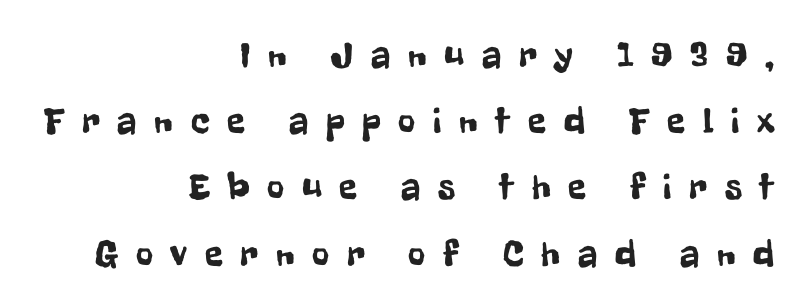
Q: Is the text italic (slanted)? A: No, it is upright.
Q: Is the typeface a serif or a sans-serif typeface? A: Sans-serif.
Q: Is the text underlined? A: No.
Q: How is the paragraph aligned? A: Right-aligned.
Q: Is the spacing between letters normal or unusually wide? A: Unusually wide.
Q: Width (condensed, normal, or wide)? A: Condensed.
Q: Stroke contrast? A: Low.
Q: x-height? A: Medium.
Q: Monospaced? A: No.
